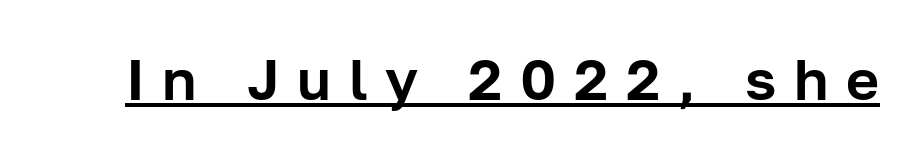
Q: Is the text italic (slanted)? A: No, it is upright.
Q: Is the typeface a serif or a sans-serif typeface? A: Sans-serif.
Q: Is the text underlined? A: Yes.
Q: Is the spacing between letters normal or unusually wide? A: Unusually wide.
Q: Width (condensed, normal, or wide)? A: Normal.
Q: Stroke contrast? A: Low.
Q: x-height? A: Medium.
Q: Monospaced? A: No.
